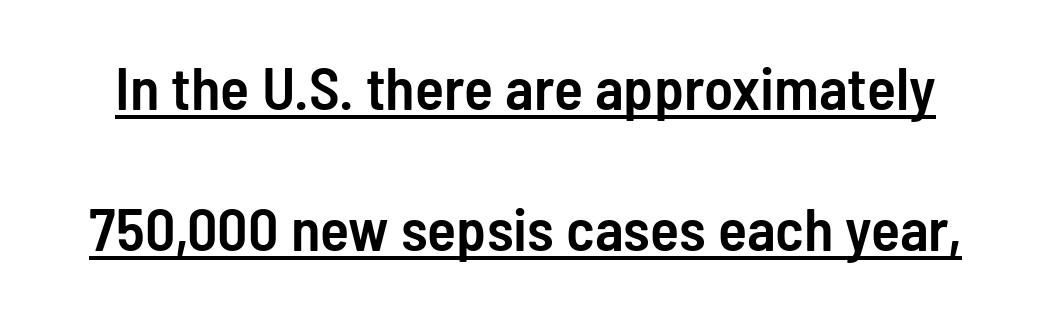
The image shows 60 px semibold, condensed sans-serif type, upright; set loose line spacing (2.35x), normal letter spacing, underlined; low stroke contrast and a medium x-height.
